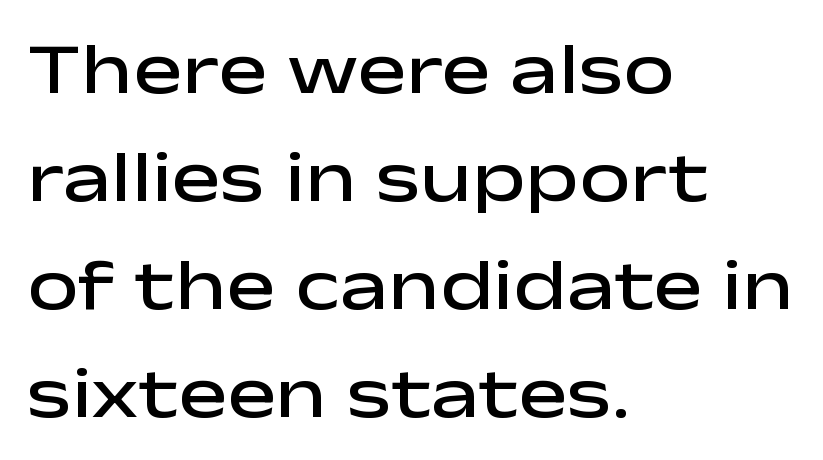
Q: Is the text bold? A: Semi-bold.
Q: Is the text italic (slanted)? A: No, it is upright.
Q: Is the typeface a serif or a sans-serif typeface? A: Sans-serif.
Q: Is the text underlined? A: No.
Q: How is the paragraph aligned? A: Left-aligned.
Q: Is the spacing between letters normal or unusually wide? A: Normal.
Q: Is the spacing between lines tight, normal or loose? A: Normal.
Q: Width (condensed, normal, or wide)? A: Wide.
Q: Stroke contrast? A: Low.
Q: x-height? A: Medium.
Q: Monospaced? A: No.
